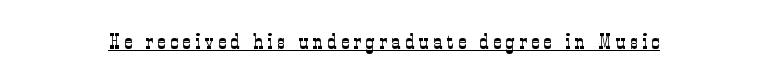
The image shows 22 px text type, upright; set unusually wide letter spacing (+0.21 em), underlined.
